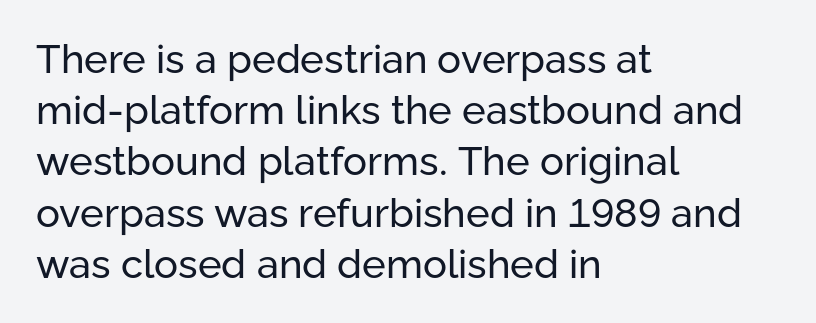
Horizontal alignment here is leftward, the default for most running prose. Evenly set lines give the paragraph a standard silhouette. Plain, unruled lines of type. The axis of the letterforms is exactly vertical.
